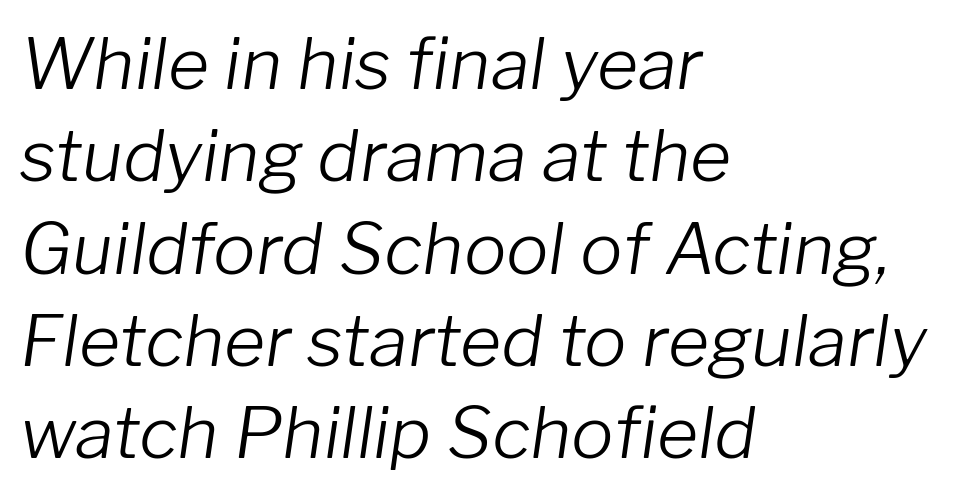
{"italic": "yes", "lean": "right", "slant_degrees": 8, "bold": "no", "weight": "light", "width": "normal", "stroke_contrast": "low", "x_height": "medium", "monospaced": "no", "underline": "no", "align": "left", "line_spacing": "normal", "line_spacing_ratio": 1.3, "letter_spacing": "normal", "letter_spacing_em": 0.0, "glyph_px": 71}
